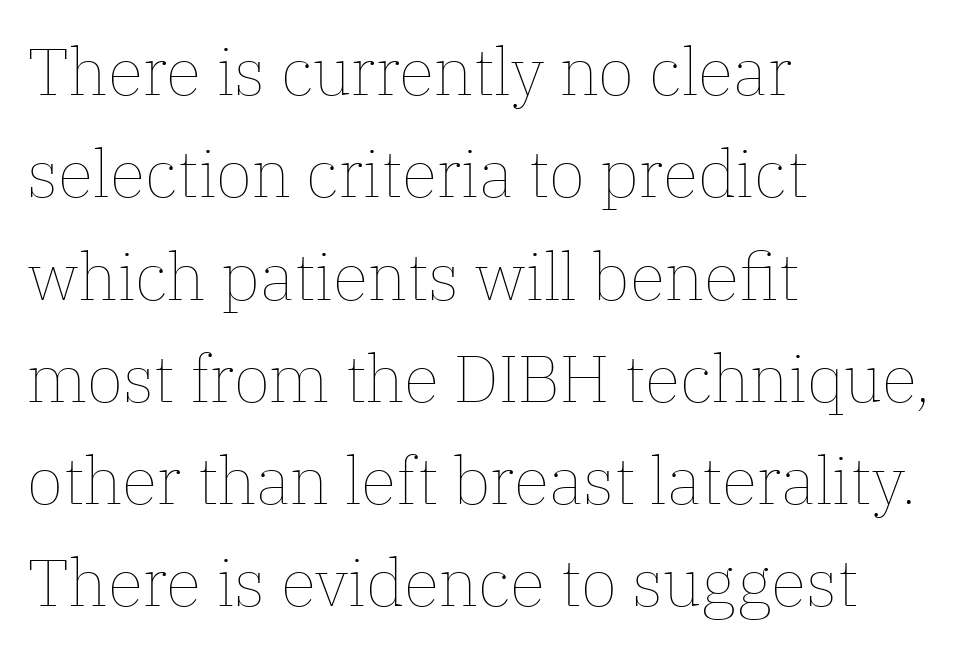
{"italic": "no", "bold": "no", "weight": "thin", "width": "normal", "stroke_contrast": "low", "x_height": "medium", "monospaced": "no", "underline": "no", "align": "left", "line_spacing": "normal", "line_spacing_ratio": 1.55, "letter_spacing": "normal", "letter_spacing_em": 0.0, "glyph_px": 66}
